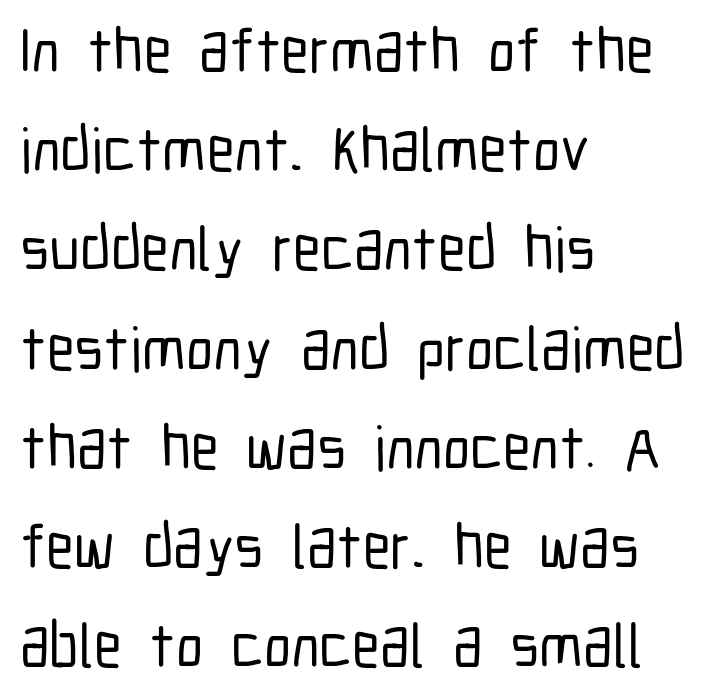
The image shows 62 px condensed sans-serif type, upright; set left-aligned, normal line spacing (1.6x), normal letter spacing, not underlined; low stroke contrast and a medium x-height.
